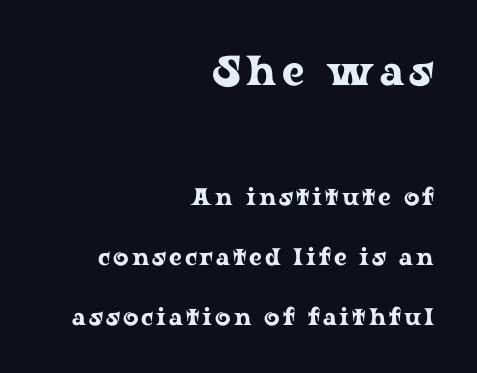
{"serif": "yes", "italic": "no", "width": "wide", "stroke_contrast": "low", "x_height": "medium", "monospaced": "no", "underline": "no", "align": "right", "line_spacing": "loose", "line_spacing_ratio": 2.49, "larger_block": "first", "size_ratio": 1.75, "glyph_px": 42}
